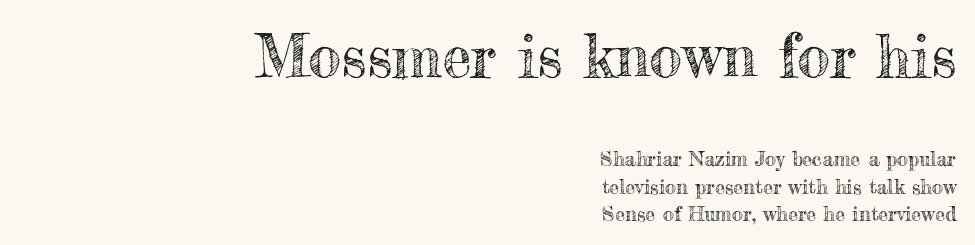
The image shows 59 px text type, upright; set right-aligned, normal line spacing (1.36x), normal letter spacing, not underlined; the first (top) block is 2.95x larger; a small x-height.
